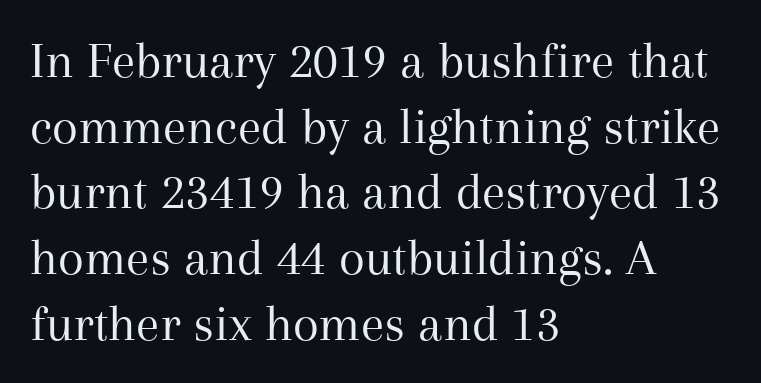
The image shows 53 px regular-weight serif type, upright; set left-aligned, line spacing 1.24x, normal letter spacing, not underlined; medium stroke contrast and a medium x-height.
